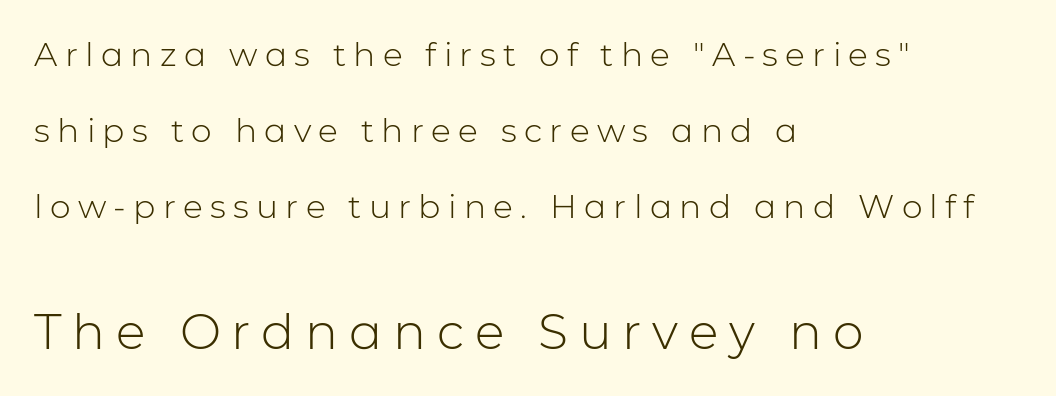
{"serif": "no", "italic": "no", "bold": "no", "weight": "light", "width": "normal", "stroke_contrast": "low", "x_height": "medium", "monospaced": "no", "underline": "no", "align": "left", "line_spacing": "loose", "line_spacing_ratio": 2.3, "letter_spacing": "wide", "letter_spacing_em": 0.22, "larger_block": "second", "size_ratio": 1.48, "glyph_px": 49}
